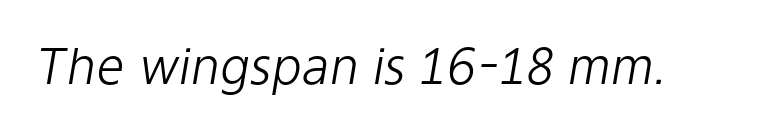
The space directly below the letters is spotless. This sample has the flowing, uneven cadence of proportional lettering. The cut favours lightness, reaching ordinary text weight at its darkest. This sample uses an oblique cut, with every glyph tilted off the vertical. The line texture is even and compact thanks to regular tracking.
